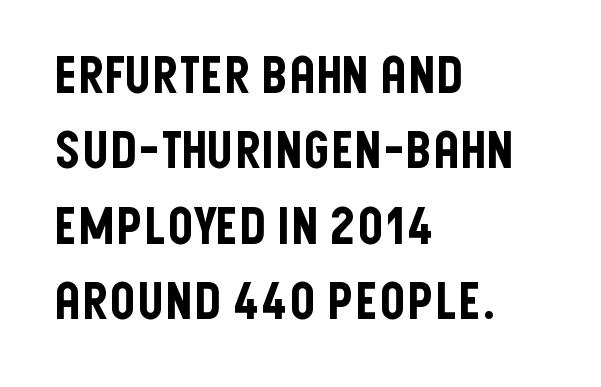
Q: Is the text italic (slanted)? A: No, it is upright.
Q: Is the typeface a serif or a sans-serif typeface? A: Sans-serif.
Q: Is the text underlined? A: No.
Q: How is the paragraph aligned? A: Left-aligned.
Q: Is the spacing between letters normal or unusually wide? A: Normal.
Q: Is the spacing between lines tight, normal or loose? A: Normal.
Q: Width (condensed, normal, or wide)? A: Condensed.
Q: Stroke contrast? A: Low.
Q: x-height? A: Large.
Q: Monospaced? A: No.
